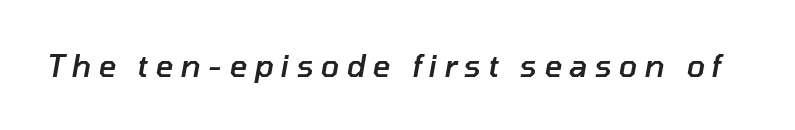
The image shows 31 px semibold type, italic (leaning right); set unusually wide letter spacing (+0.22 em), not underlined; low stroke contrast and a medium x-height.
